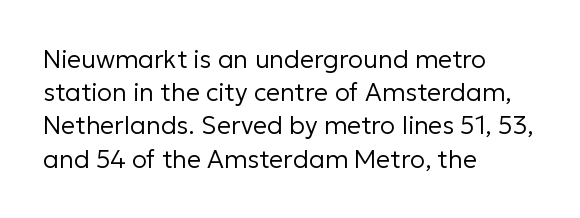
Q: Is the text bold? A: No.
Q: Is the text italic (slanted)? A: No, it is upright.
Q: Is the text underlined? A: No.
Q: How is the paragraph aligned? A: Left-aligned.
Q: Is the spacing between letters normal or unusually wide? A: Normal.
Q: Is the spacing between lines tight, normal or loose? A: Normal.
